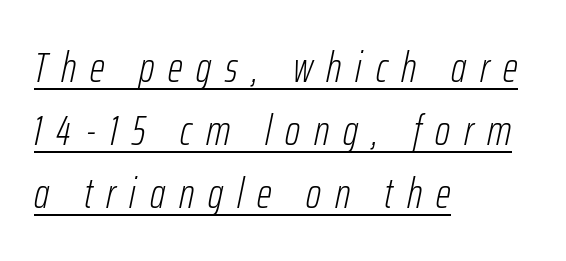
Here the glyphs are tracked loosely, breaking word shapes into spaced letters. The block of text has a typical density, with ordinary space between rows. Think standard paragraph weight, or any step lighter than that. Characters are canted at an angle relative to the baseline's perpendicular. This sample carries an underscore along the baseline area.
